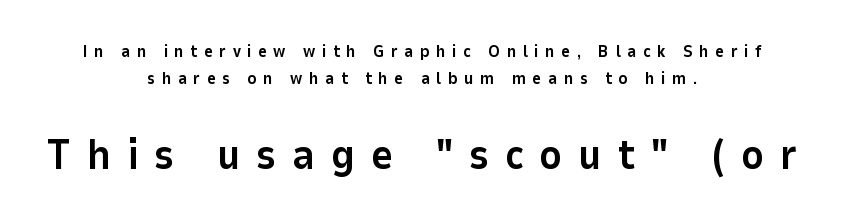
The image shows 42 px bold sans-serif type, upright; set centered, normal line spacing (1.57x), unusually wide letter spacing (+0.38 em), not underlined; the second (bottom) block is 2.47x larger; low stroke contrast and a medium x-height.
